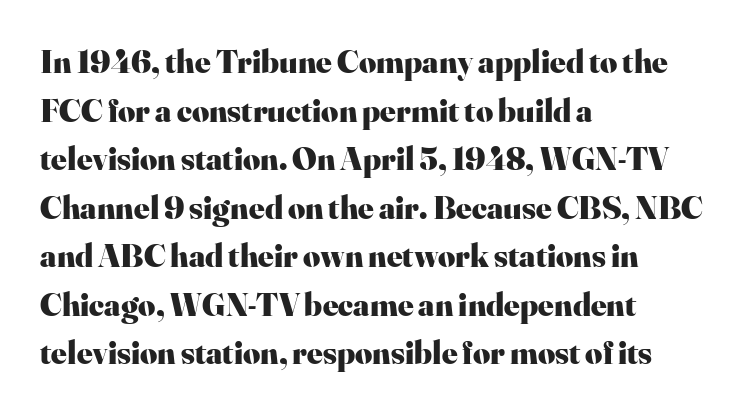
A typesetter would mark this as roman, not italic. Just letters on the line, the space beneath them empty. Each line starts at the same left margin while the right side varies. Evenly set lines give the paragraph a standard silhouette. Summary of weight: heavy, a full bold. Do the characters align in a grid? No, the font is proportional.
